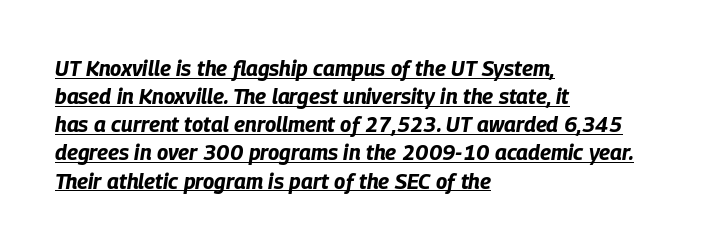
Q: Is the text bold? A: Yes.
Q: Is the text italic (slanted)? A: Yes, it leans right by about 9 degrees.
Q: Is the text underlined? A: Yes.
Q: How is the paragraph aligned? A: Left-aligned.
Q: Is the spacing between letters normal or unusually wide? A: Normal.
Q: Is the spacing between lines tight, normal or loose? A: Normal.
